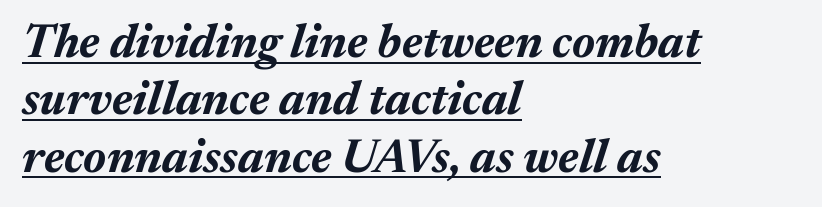
The image shows 47 px bold type, italic (leaning right); set left-aligned, line spacing 1.22x, normal letter spacing, underlined; medium stroke contrast and a medium x-height.
